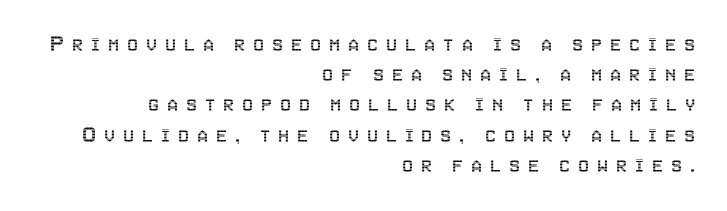
The image shows 25 px text type, upright; set right-aligned, line spacing 1.21x, unusually wide letter spacing (+0.31 em), not underlined.
